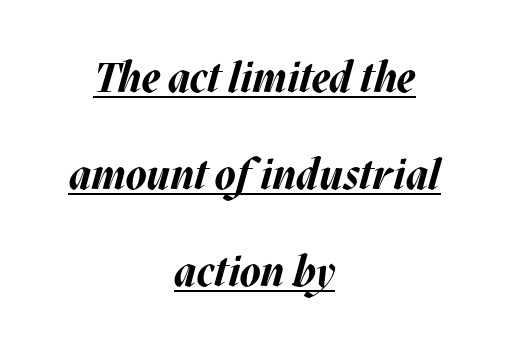
Here the glyphs are tracked normally, forming tight word shapes. Is there much room between lines? Yes — plenty of vertical air separates them. One-word summary of the alignment: center. The sample has been set heavy, in full bold.
